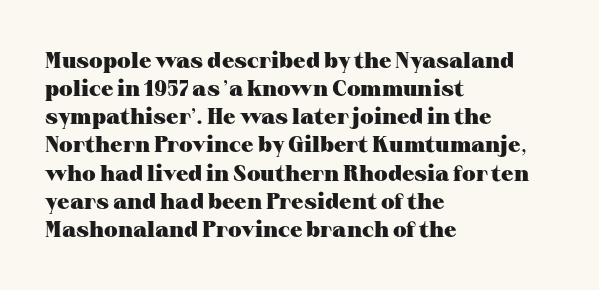
{"italic": "no", "bold": "yes", "underline": "no", "align": "left", "line_spacing": "normal", "line_spacing_ratio": 1.28, "letter_spacing": "normal", "letter_spacing_em": 0.0, "glyph_px": 22}
